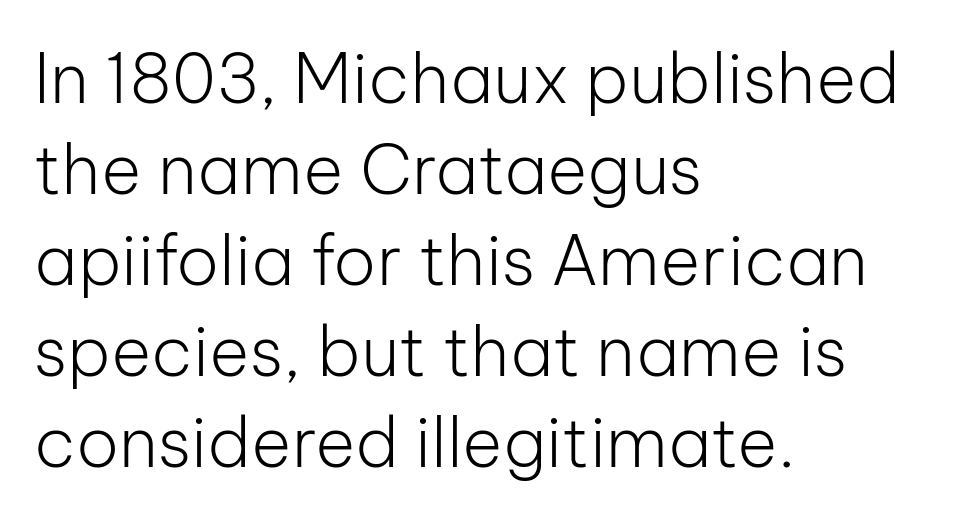
{"serif": "no", "italic": "no", "bold": "no", "weight": "light", "width": "normal", "stroke_contrast": "low", "x_height": "medium", "monospaced": "no", "underline": "no", "align": "left", "line_spacing": "normal", "line_spacing_ratio": 1.32, "letter_spacing": "normal", "letter_spacing_em": 0.0, "glyph_px": 69}
